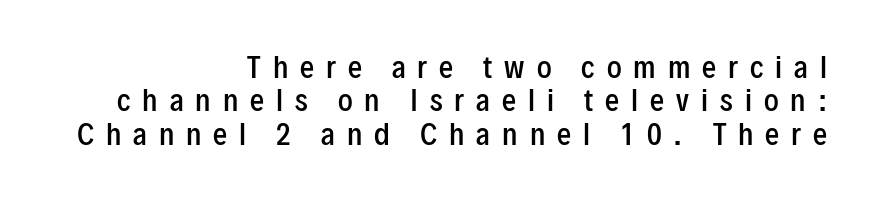
Q: Is the text bold? A: Semi-bold.
Q: Is the text italic (slanted)? A: No, it is upright.
Q: Is the typeface a serif or a sans-serif typeface? A: Sans-serif.
Q: Is the text underlined? A: No.
Q: How is the paragraph aligned? A: Right-aligned.
Q: Is the spacing between letters normal or unusually wide? A: Unusually wide.
Q: Width (condensed, normal, or wide)? A: Condensed.
Q: Stroke contrast? A: Low.
Q: x-height? A: Medium.
Q: Monospaced? A: No.
